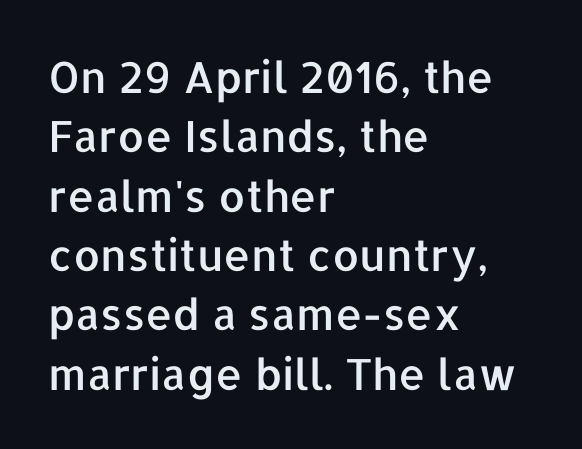
Q: Is the text italic (slanted)? A: No, it is upright.
Q: Is the typeface a serif or a sans-serif typeface? A: Sans-serif.
Q: Is the text underlined? A: No.
Q: How is the paragraph aligned? A: Left-aligned.
Q: Is the spacing between letters normal or unusually wide? A: Normal.
Q: Is the spacing between lines tight, normal or loose? A: Normal.
Q: Width (condensed, normal, or wide)? A: Normal.
Q: Stroke contrast? A: Low.
Q: x-height? A: Medium.
Q: Monospaced? A: No.
